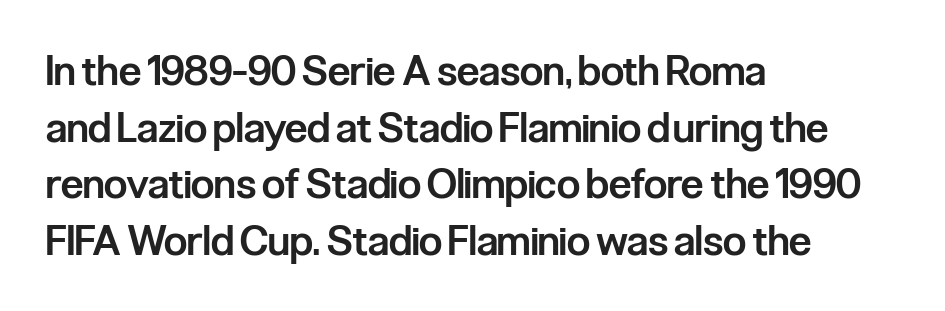
{"serif": "no", "italic": "no", "bold": "semi", "weight": "semibold", "width": "condensed", "stroke_contrast": "low", "x_height": "medium", "monospaced": "no", "underline": "no", "align": "left", "line_spacing": "normal", "line_spacing_ratio": 1.38, "letter_spacing": "normal", "letter_spacing_em": 0.0, "glyph_px": 41}
